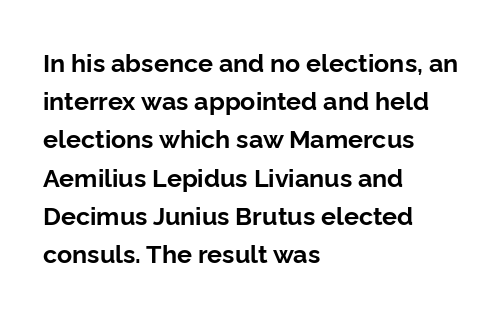
The image shows 25 px bold type, upright; set left-aligned, normal line spacing (1.53x), normal letter spacing, not underlined.
